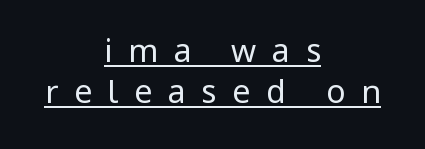
{"serif": "no", "italic": "no", "bold": "no", "weight": "regular", "width": "condensed", "stroke_contrast": "low", "x_height": "large", "monospaced": "no", "underline": "yes", "align": "center", "line_spacing": "normal", "line_spacing_ratio": 1.28, "letter_spacing": "wide", "letter_spacing_em": 0.49, "glyph_px": 32}
